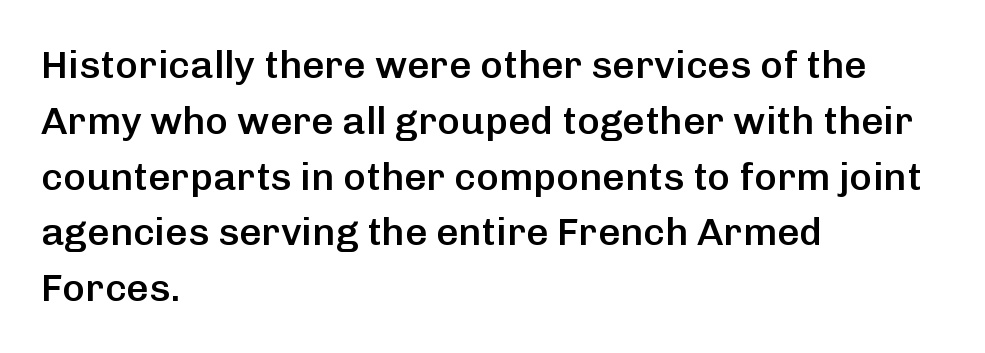
Q: Is the text bold? A: Semi-bold.
Q: Is the text italic (slanted)? A: No, it is upright.
Q: Is the typeface a serif or a sans-serif typeface? A: Sans-serif.
Q: Is the text underlined? A: No.
Q: How is the paragraph aligned? A: Left-aligned.
Q: Is the spacing between letters normal or unusually wide? A: Normal.
Q: Is the spacing between lines tight, normal or loose? A: Normal.
Q: Width (condensed, normal, or wide)? A: Normal.
Q: Stroke contrast? A: Low.
Q: x-height? A: Medium.
Q: Monospaced? A: No.
